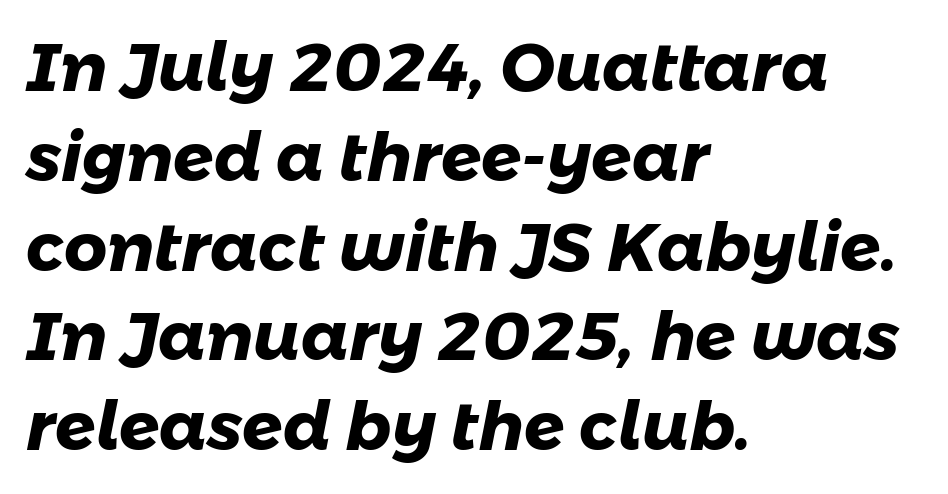
The image shows 67 px heavy sans-serif type; set left-aligned, normal line spacing (1.34x), normal letter spacing, not underlined; low stroke contrast and a medium x-height.
